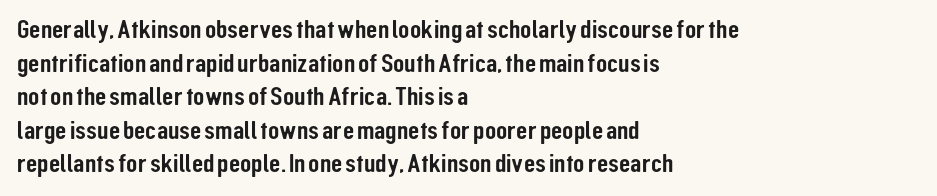
{"italic": "no", "underline": "no", "align": "left", "line_spacing": "normal", "line_spacing_ratio": 1.29, "letter_spacing": "normal", "letter_spacing_em": 0.0, "glyph_px": 26}
